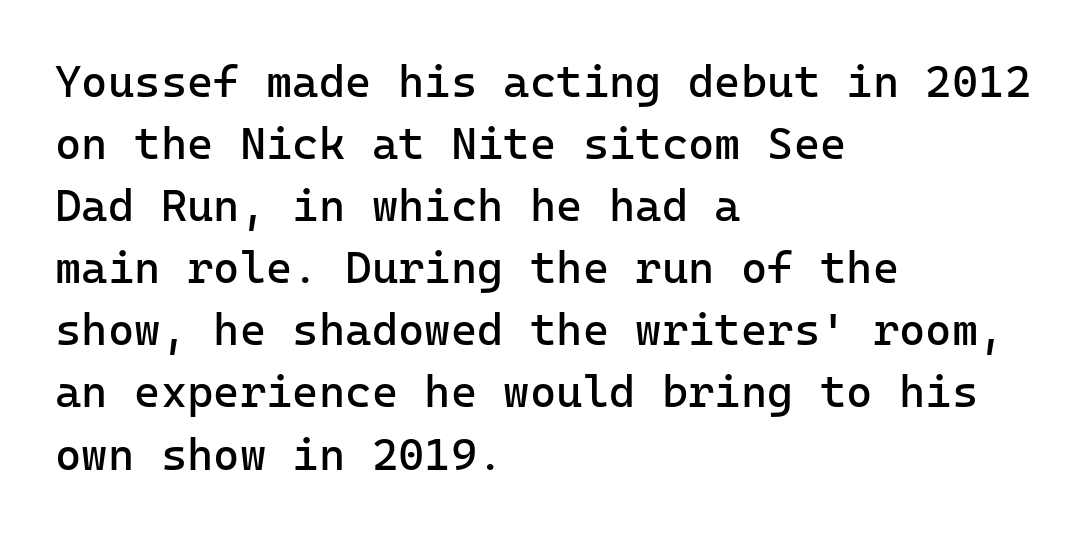
Q: Is the text bold? A: No.
Q: Is the text italic (slanted)? A: No, it is upright.
Q: Is the typeface a serif or a sans-serif typeface? A: Sans-serif.
Q: Is the text underlined? A: No.
Q: How is the paragraph aligned? A: Left-aligned.
Q: Is the spacing between letters normal or unusually wide? A: Normal.
Q: Is the spacing between lines tight, normal or loose? A: Normal.
Q: Width (condensed, normal, or wide)? A: Normal.
Q: Stroke contrast? A: Low.
Q: x-height? A: Medium.
